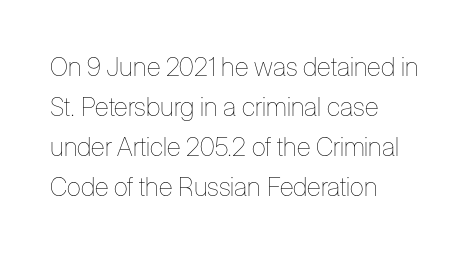
Q: Is the text bold? A: No.
Q: Is the text italic (slanted)? A: No, it is upright.
Q: Is the text underlined? A: No.
Q: How is the paragraph aligned? A: Left-aligned.
Q: Is the spacing between letters normal or unusually wide? A: Normal.
Q: Is the spacing between lines tight, normal or loose? A: Normal.
